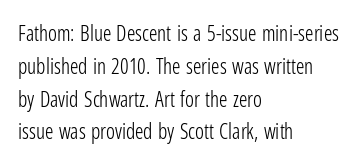
The image shows 21 px text type, upright; set left-aligned, normal line spacing (1.56x), normal letter spacing, not underlined.
